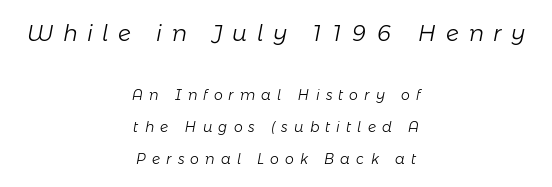
The image shows 22 px text type, italic (leaning right); set centered, loose line spacing (2.26x), unusually wide letter spacing (+0.44 em), not underlined; the first (top) block is 1.57x larger.
